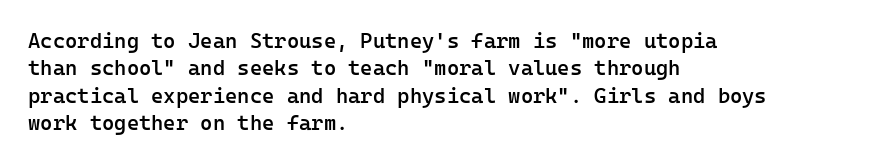
The image shows 21 px text type, upright; set left-aligned, normal line spacing (1.3x), normal letter spacing, not underlined.
